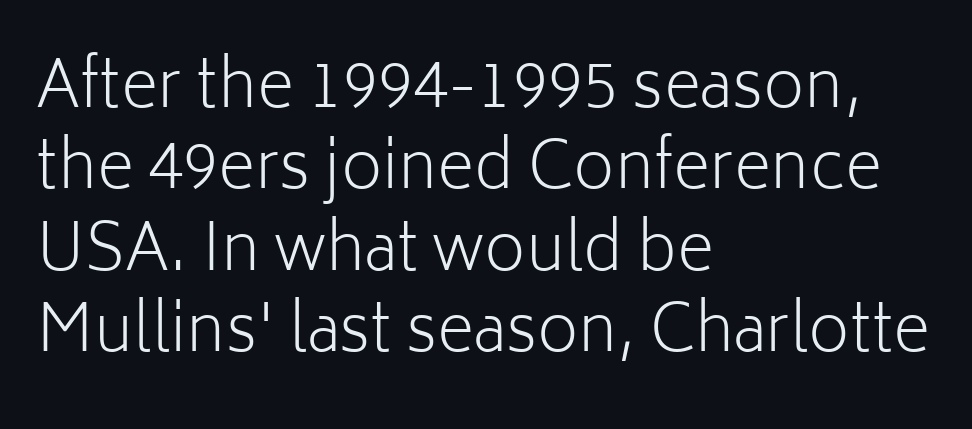
{"serif": "no", "italic": "no", "bold": "no", "weight": "light", "width": "normal", "stroke_contrast": "low", "x_height": "medium", "monospaced": "no", "underline": "no", "align": "left", "line_spacing": "normal", "line_spacing_ratio": 1.27, "letter_spacing": "normal", "letter_spacing_em": 0.0, "glyph_px": 64}
